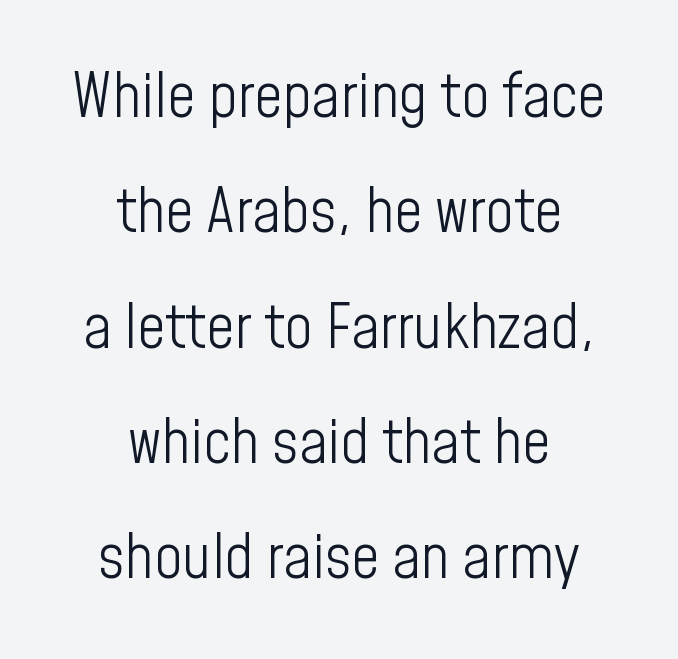
The image shows 62 px light, condensed sans-serif type, upright; set centered, line spacing 1.86x, normal letter spacing, not underlined; low stroke contrast and a medium x-height.
